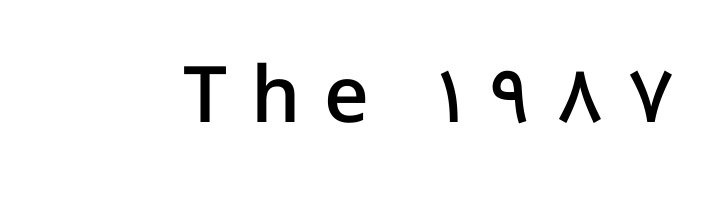
The image shows 78 px semibold sans-serif type, upright; set unusually wide letter spacing (+0.3 em), not underlined; low stroke contrast and a medium x-height.
